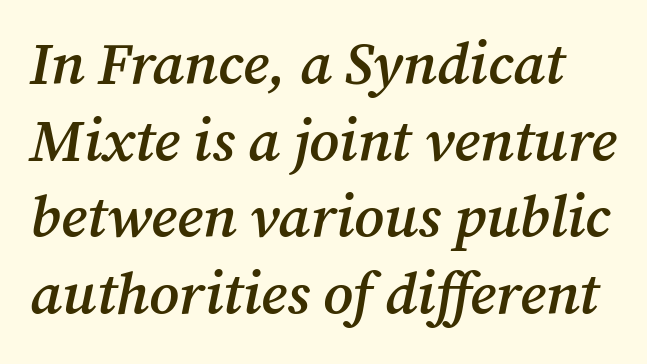
Style check: oblique. A normal amount of white space separates one row of letters from the next. The face used here is proportionally spaced, like ordinary book or web type. The font family rendered here belongs to the serif group. Heft: intermediate — a semibold. Here the glyphs are tracked normally, forming tight word shapes.
